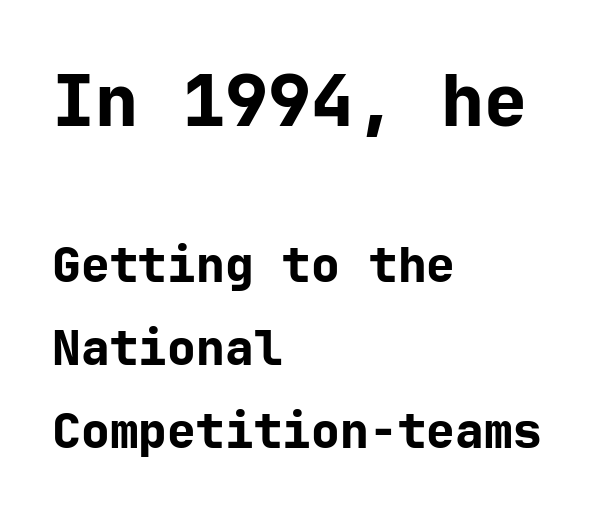
{"serif": "no", "italic": "no", "bold": "yes", "weight": "bold", "width": "normal", "stroke_contrast": "low", "x_height": "medium", "underline": "no", "align": "left", "line_spacing_ratio": 1.72, "letter_spacing": "normal", "letter_spacing_em": 0.0, "larger_block": "first", "size_ratio": 1.5, "glyph_px": 72}
